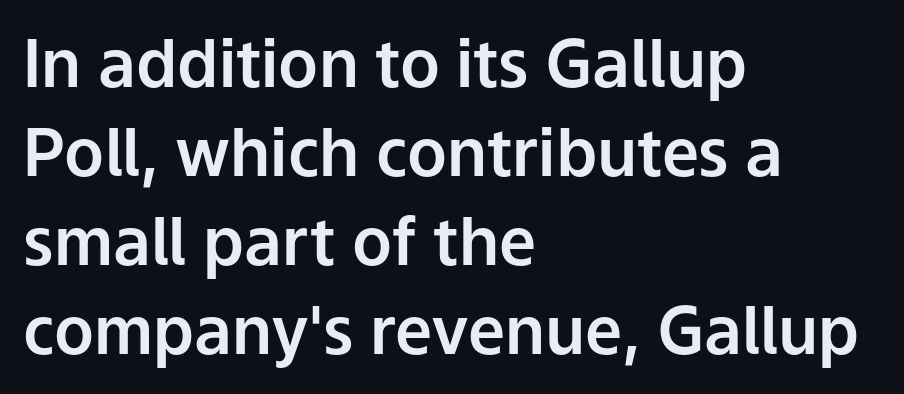
The image shows 66 px sans-serif type, upright; set left-aligned, normal line spacing (1.35x), normal letter spacing, not underlined; low stroke contrast and a medium x-height.
